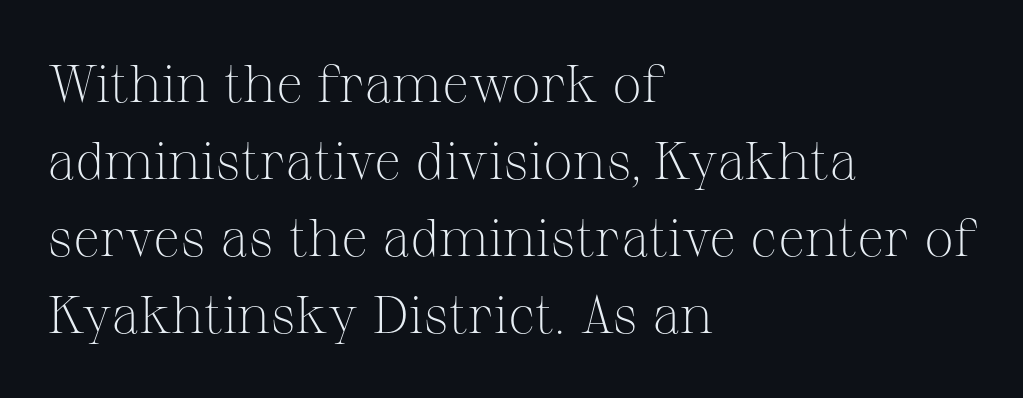
{"serif": "yes", "italic": "no", "bold": "no", "weight": "light", "width": "normal", "stroke_contrast": "medium", "x_height": "medium", "monospaced": "no", "underline": "no", "align": "left", "line_spacing": "normal", "line_spacing_ratio": 1.45, "letter_spacing": "normal", "letter_spacing_em": 0.0, "glyph_px": 53}
